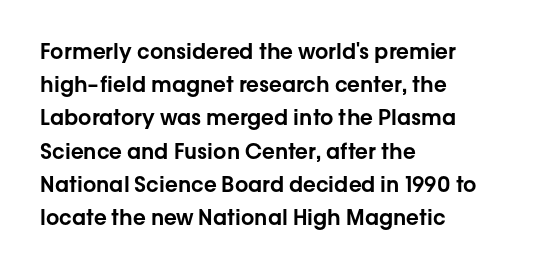
The image shows 21 px text type, upright; set left-aligned, normal line spacing (1.58x), normal letter spacing, not underlined.
